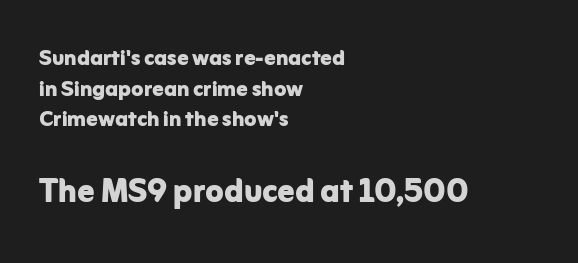
The compositor pushed each line to the left boundary. The gaps between neighbouring characters are ordinary and unremarkable. I'd call this a sans setting — the letters go barefoot. Honestly, there is no underline to notice here at all. Size hierarchy here favors the trailing block over the leading one.
